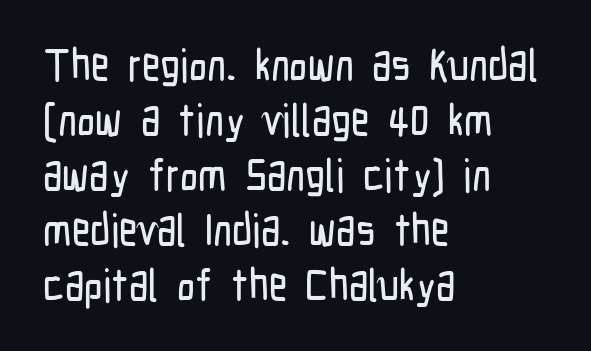
{"serif": "no", "italic": "no", "width": "condensed", "stroke_contrast": "low", "x_height": "medium", "monospaced": "no", "underline": "no", "align": "left", "line_spacing_ratio": 1.22, "letter_spacing": "normal", "letter_spacing_em": 0.0, "glyph_px": 45}
